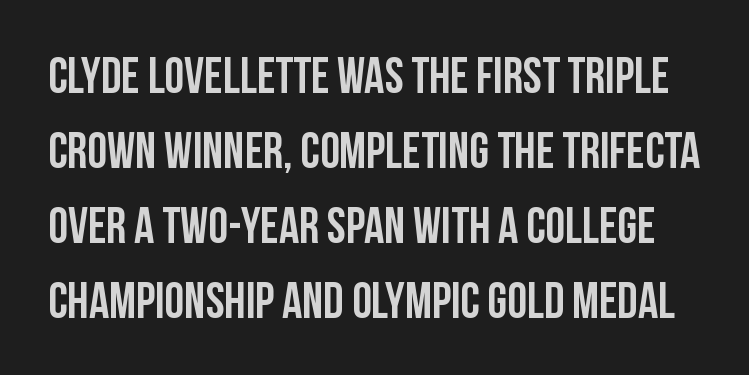
Is this a sans? Yes — the strokes have no serifs. The letters stand straight up with perfectly vertical stems. The area under the type is left untouched. Students, observe: this is what conventionally led text looks like. The letters advance in unequal steps, a hallmark of proportional type. Letter spacing: default.
